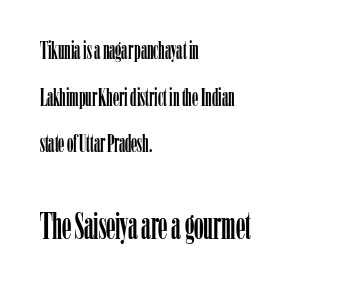
{"serif": "yes", "italic": "no", "width": "condensed", "stroke_contrast": "low", "x_height": "medium", "monospaced": "no", "underline": "no", "align": "left", "line_spacing_ratio": 1.87, "letter_spacing": "normal", "letter_spacing_em": 0.0, "larger_block": "second", "size_ratio": 1.52, "glyph_px": 38}
